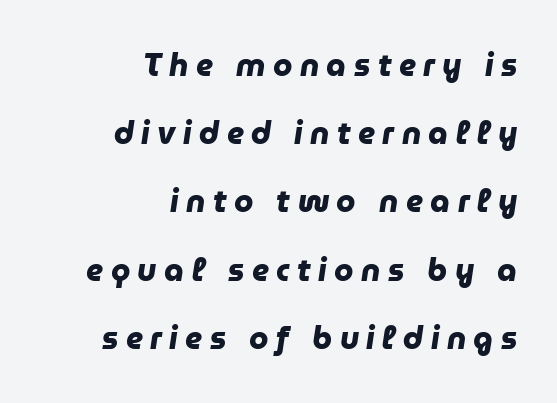
{"serif": "no", "bold": "yes", "weight": "heavy", "width": "normal", "stroke_contrast": "low", "x_height": "medium", "monospaced": "no", "underline": "no", "align": "right", "line_spacing": "loose", "line_spacing_ratio": 2.2, "letter_spacing": "wide", "letter_spacing_em": 0.24, "glyph_px": 31}
